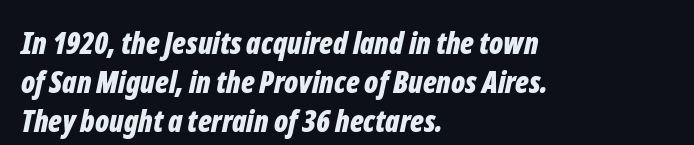
Visually the block forms a straight wall on the left and a jagged coastline on the right. Tracking here is standard; glyphs follow each other at the usual distance. The designer left line spacing at the default. A full-strength bold gives these letters their thick strokes. It's the slanting kind of type.
